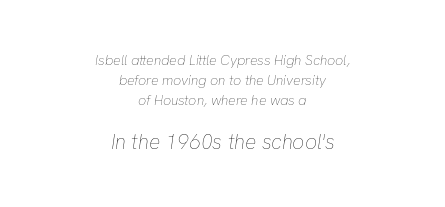
The whitespace from short lines is split evenly between both sides. Quick note: interline space is typical. The glyphs are unaccompanied by any horizontal stroke below them. Heft: none added — not bold. You can tell it's italic because the verticals aren't actually vertical.
